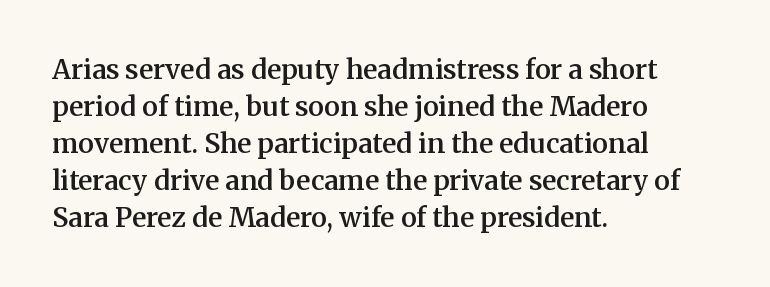
The image shows 27 px text type, upright; set left-aligned, normal line spacing (1.37x), normal letter spacing, not underlined.
